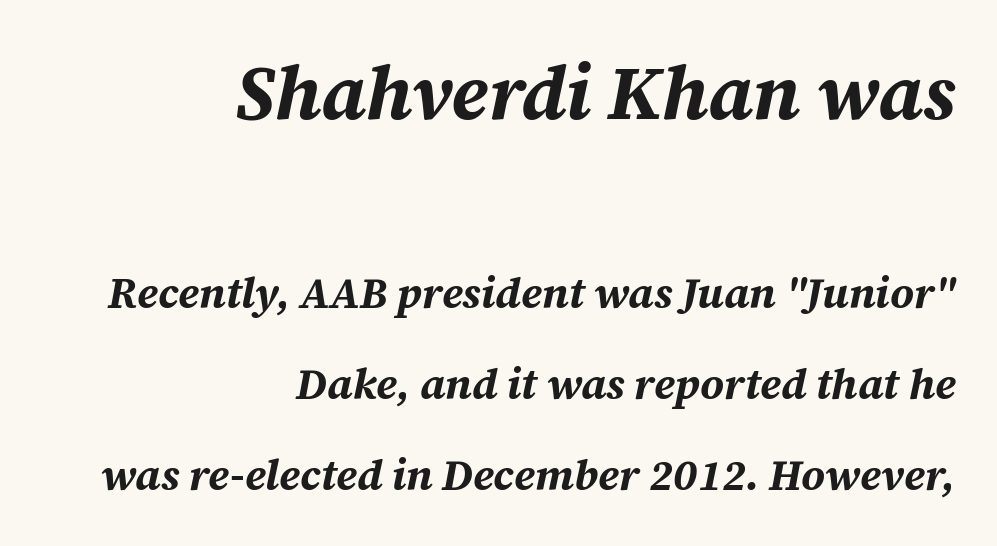
The image shows 76 px bold type, italic (leaning right); set right-aligned, loose line spacing (2.12x), normal letter spacing, not underlined; the first (top) block is 1.77x larger; medium stroke contrast and a medium x-height.
